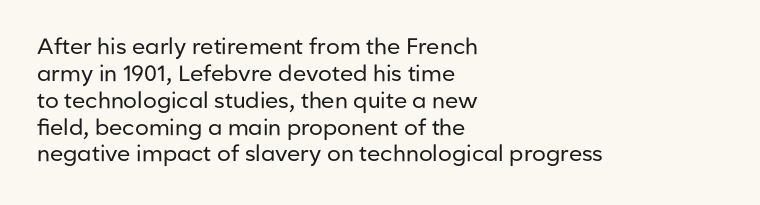
Q: Is the text bold? A: No.
Q: Is the text italic (slanted)? A: No, it is upright.
Q: Is the text underlined? A: No.
Q: How is the paragraph aligned? A: Left-aligned.
Q: Is the spacing between letters normal or unusually wide? A: Normal.
